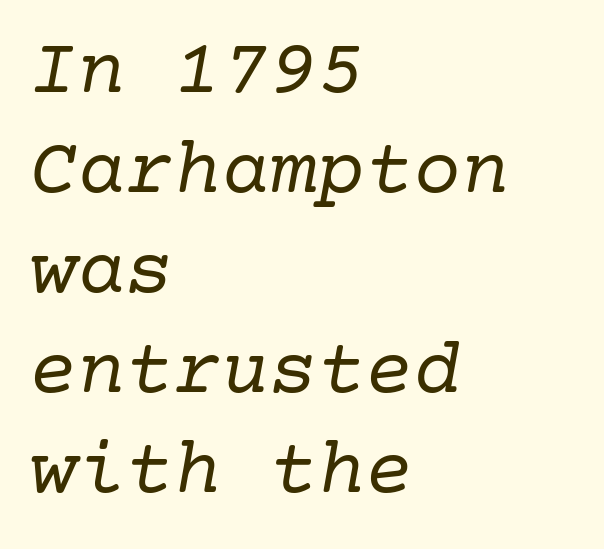
{"serif": "yes", "italic": "yes", "lean": "right", "slant_degrees": 10, "bold": "no", "weight": "regular", "width": "normal", "stroke_contrast": "low", "x_height": "medium", "underline": "no", "align": "left", "line_spacing": "normal", "line_spacing_ratio": 1.25, "letter_spacing": "normal", "letter_spacing_em": 0.0, "glyph_px": 80}
